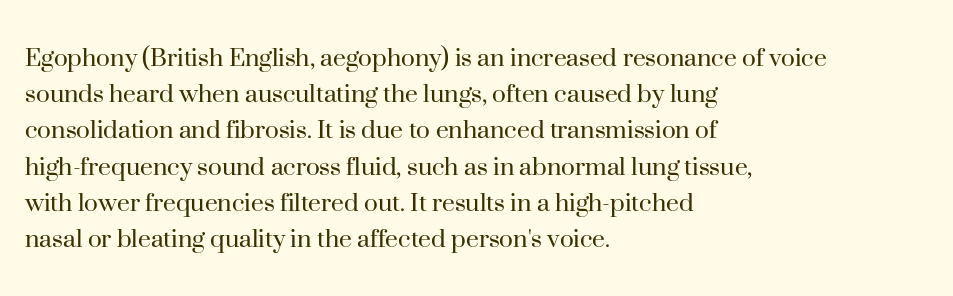
The image shows 29 px regular-weight serif type, upright; set left-aligned, normal line spacing (1.25x), normal letter spacing, not underlined; high stroke contrast and a small x-height.
